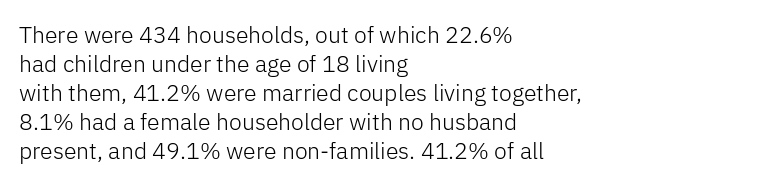
The image shows 23 px text type, upright; set left-aligned, normal line spacing (1.26x), normal letter spacing, not underlined.
